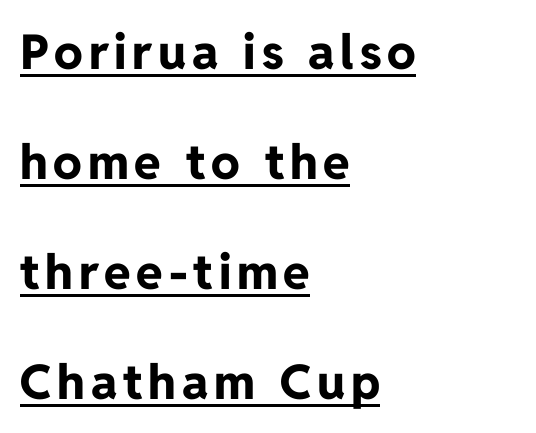
Q: Is the text bold? A: Yes.
Q: Is the text italic (slanted)? A: No, it is upright.
Q: Is the typeface a serif or a sans-serif typeface? A: Sans-serif.
Q: Is the text underlined? A: Yes.
Q: How is the paragraph aligned? A: Left-aligned.
Q: Is the spacing between lines tight, normal or loose? A: Loose.
Q: Width (condensed, normal, or wide)? A: Normal.
Q: Stroke contrast? A: Low.
Q: x-height? A: Medium.
Q: Monospaced? A: No.
